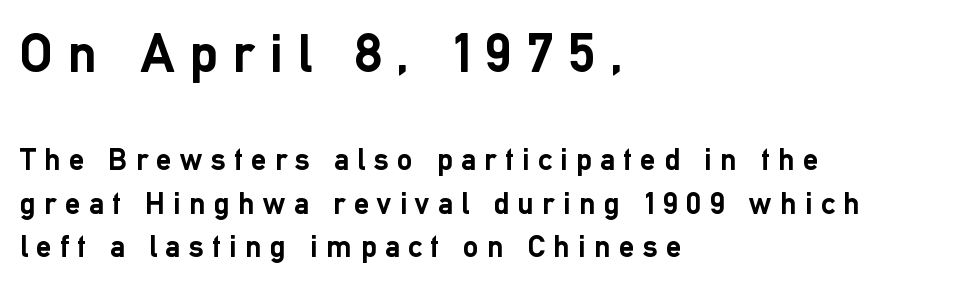
The image shows 55 px semibold sans-serif type, upright; set left-aligned, normal line spacing (1.39x), unusually wide letter spacing (+0.27 em), not underlined; the first (top) block is 1.77x larger; low stroke contrast and a medium x-height.
